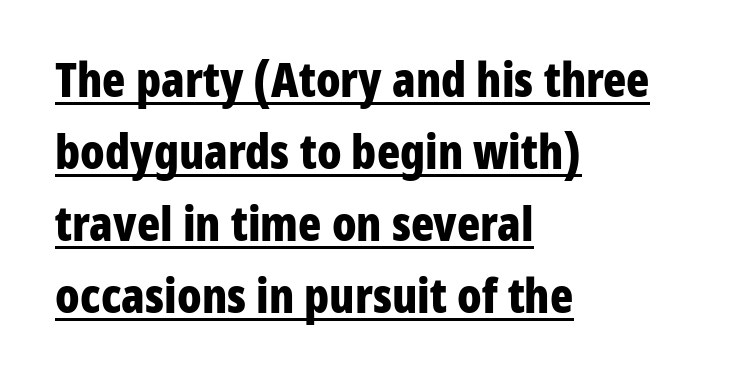
The image shows 48 px bold, condensed sans-serif type, upright; set left-aligned, normal line spacing (1.5x), normal letter spacing, underlined; low stroke contrast and a medium x-height.
